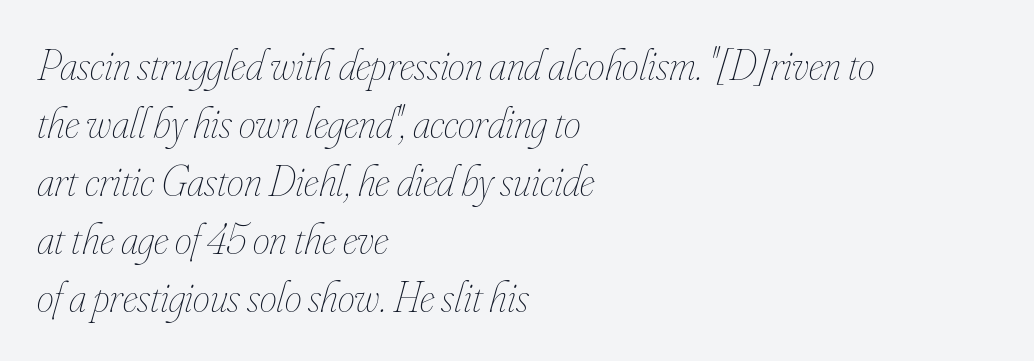
Q: Is the text bold? A: No.
Q: Is the text italic (slanted)? A: Yes, it leans right by about 16 degrees.
Q: Is the text underlined? A: No.
Q: How is the paragraph aligned? A: Left-aligned.
Q: Is the spacing between letters normal or unusually wide? A: Normal.
Q: Is the spacing between lines tight, normal or loose? A: Normal.
Q: Width (condensed, normal, or wide)? A: Condensed.
Q: Stroke contrast? A: Low.
Q: x-height? A: Small.
Q: Monospaced? A: No.
